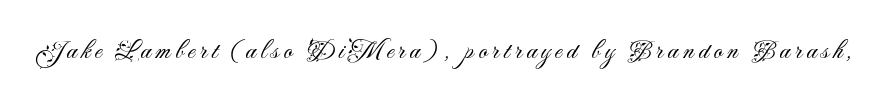
The image shows 27 px text type; set not underlined.
